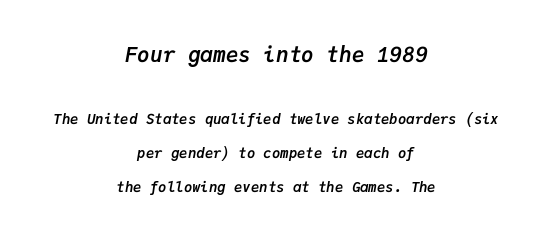
The image shows 21 px bold type, italic (leaning right); set centered, loose line spacing (2.43x), normal letter spacing, not underlined; the first (top) block is 1.5x larger.
